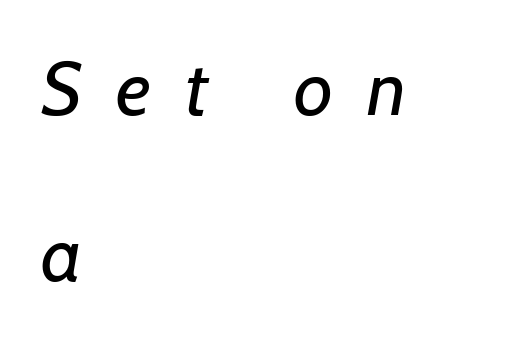
{"serif": "no", "bold": "no", "weight": "regular", "width": "normal", "stroke_contrast": "low", "x_height": "medium", "monospaced": "no", "underline": "no", "align": "left", "line_spacing": "loose", "line_spacing_ratio": 2.18, "letter_spacing": "wide", "letter_spacing_em": 0.45, "glyph_px": 76}
